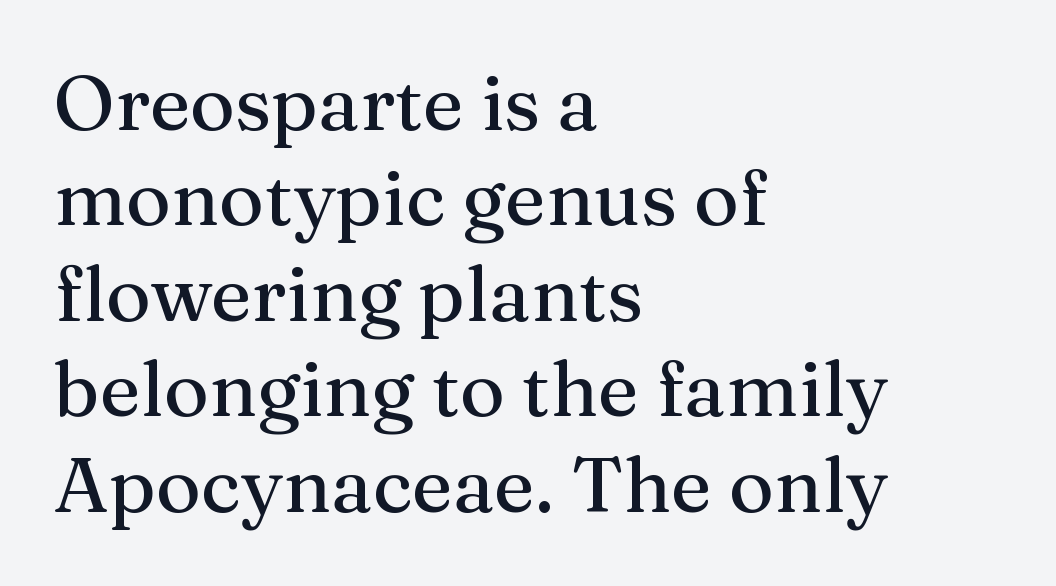
Does the type have serifs? Yes, each stem ends in a small foot. Words appear dense and cohesive because spacing is normal. Bare-footed words on every line. These lines are rendered in a variable-pitch font. Does the lettering tilt? It doesn't — this is upright.
